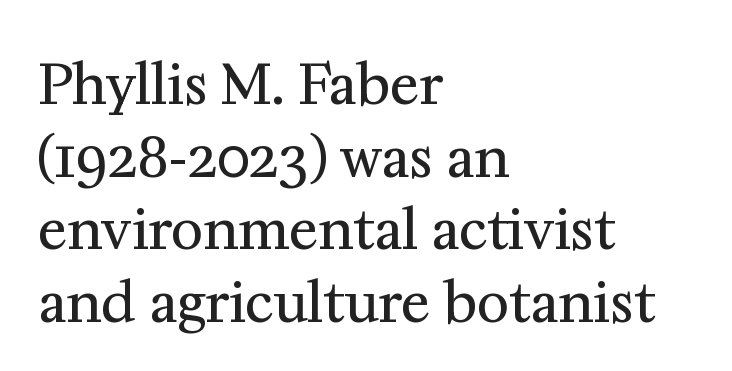
The image shows 55 px regular-weight serif type, upright; set left-aligned, normal line spacing (1.32x), normal letter spacing, not underlined; medium stroke contrast and a medium x-height.
